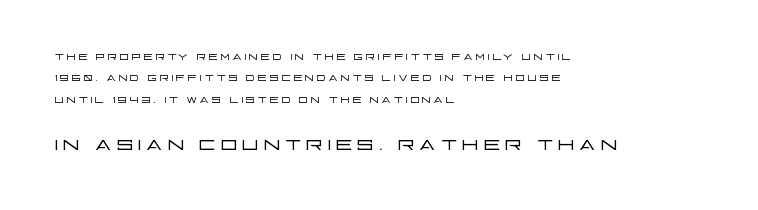
{"italic": "no", "bold": "no", "underline": "no", "align": "left", "line_spacing": "normal", "line_spacing_ratio": 1.43, "larger_block": "second", "size_ratio": 1.8, "glyph_px": 27}
